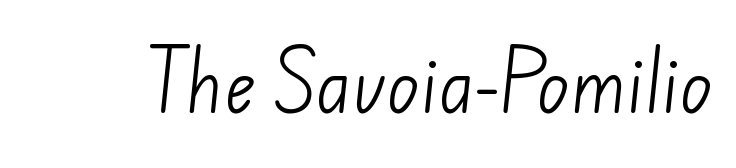
Q: Is the text bold? A: No.
Q: Is the typeface a serif or a sans-serif typeface? A: Sans-serif.
Q: Is the text underlined? A: No.
Q: Is the spacing between letters normal or unusually wide? A: Normal.
Q: Width (condensed, normal, or wide)? A: Normal.
Q: Stroke contrast? A: Low.
Q: x-height? A: Small.
Q: Monospaced? A: No.
